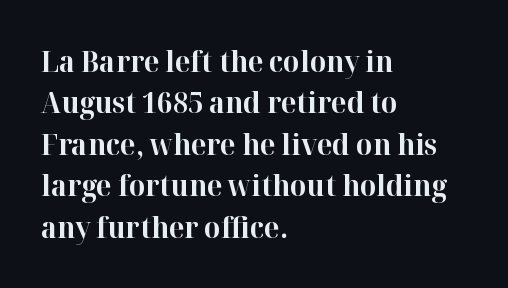
Q: Is the text bold? A: Yes.
Q: Is the text italic (slanted)? A: No, it is upright.
Q: Is the typeface a serif or a sans-serif typeface? A: Serif.
Q: Is the text underlined? A: No.
Q: How is the paragraph aligned? A: Left-aligned.
Q: Is the spacing between letters normal or unusually wide? A: Normal.
Q: Is the spacing between lines tight, normal or loose? A: Normal.
Q: Width (condensed, normal, or wide)? A: Normal.
Q: Stroke contrast? A: High.
Q: x-height? A: Medium.
Q: Monospaced? A: No.
